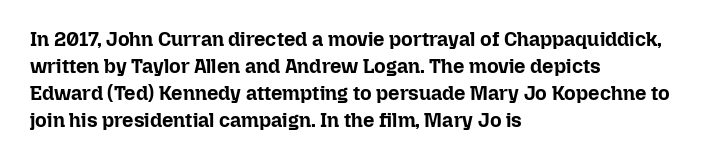
The font's upright variant was chosen for this text. Notice how the passage keeps a crisp vertical edge on the left only. Honestly, the row spacing looks completely unremarkable. Bare-footed words on every line.
